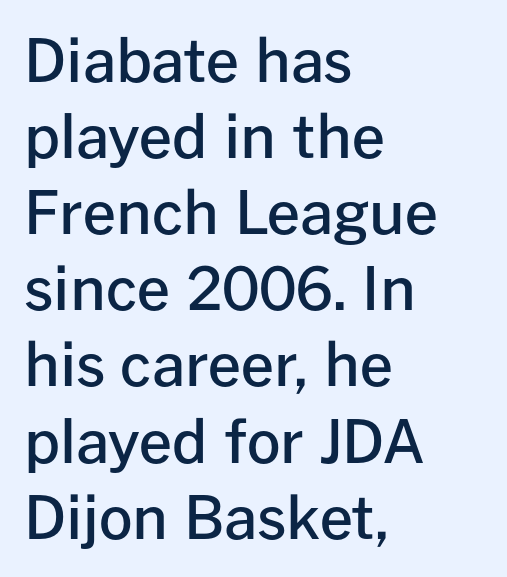
{"serif": "no", "italic": "no", "bold": "semi", "weight": "semibold", "width": "normal", "stroke_contrast": "low", "x_height": "medium", "monospaced": "no", "underline": "no", "align": "left", "line_spacing": "normal", "line_spacing_ratio": 1.29, "letter_spacing": "normal", "letter_spacing_em": 0.0, "glyph_px": 59}
